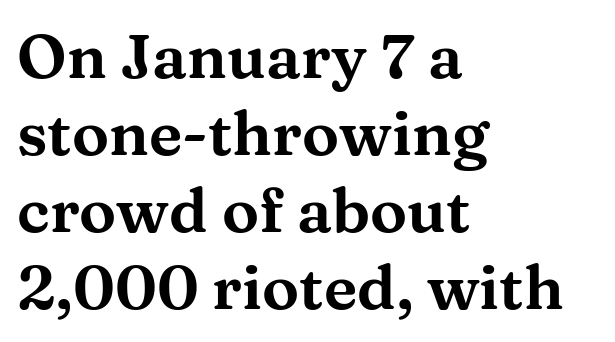
{"serif": "yes", "italic": "no", "width": "wide", "stroke_contrast": "medium", "x_height": "medium", "monospaced": "no", "underline": "no", "align": "left", "line_spacing_ratio": 1.24, "letter_spacing": "normal", "letter_spacing_em": 0.0, "glyph_px": 62}
